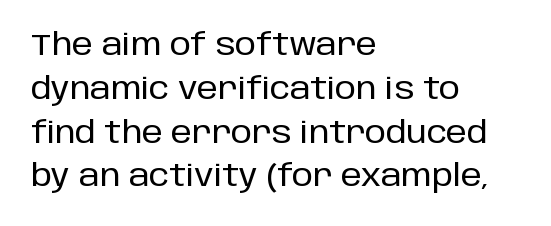
The image shows 30 px sans-serif type, upright; set left-aligned, normal line spacing (1.46x), normal letter spacing, not underlined; low stroke contrast and a large x-height.
